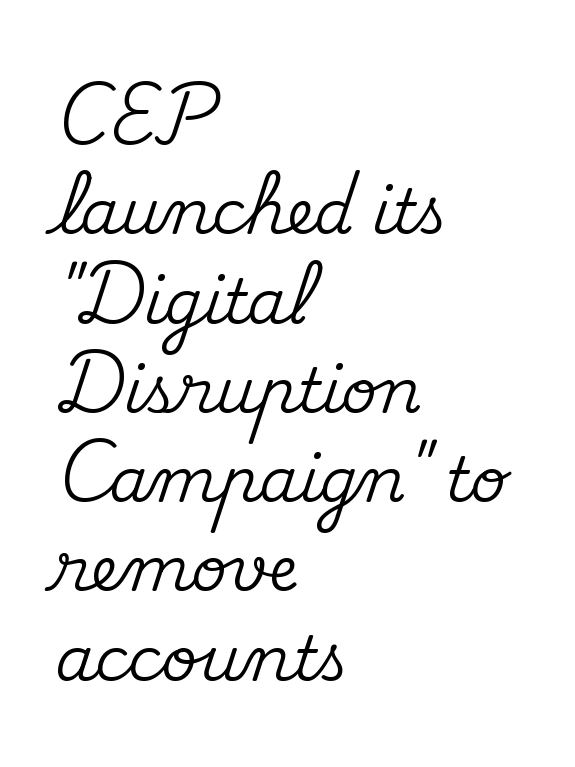
The image shows 62 px serif type; set left-aligned, normal line spacing (1.44x), normal letter spacing, not underlined; medium stroke contrast and a small x-height.
